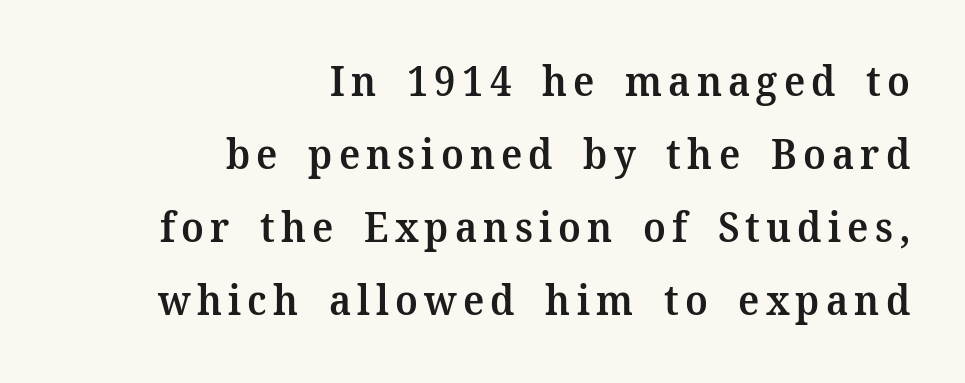
Q: Is the text bold? A: Semi-bold.
Q: Is the text italic (slanted)? A: No, it is upright.
Q: Is the typeface a serif or a sans-serif typeface? A: Serif.
Q: Is the text underlined? A: No.
Q: How is the paragraph aligned? A: Right-aligned.
Q: Width (condensed, normal, or wide)? A: Normal.
Q: Stroke contrast? A: Medium.
Q: x-height? A: Medium.
Q: Monospaced? A: No.
